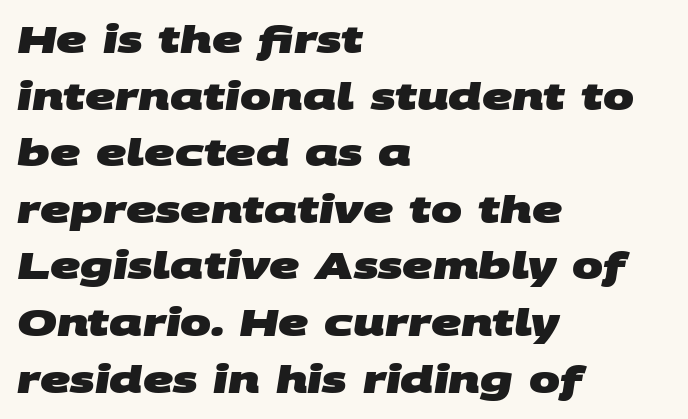
{"serif": "no", "bold": "yes", "weight": "heavy", "width": "wide", "stroke_contrast": "medium", "x_height": "large", "monospaced": "no", "underline": "no", "align": "left", "line_spacing": "normal", "line_spacing_ratio": 1.53, "letter_spacing": "normal", "letter_spacing_em": 0.0, "glyph_px": 37}
